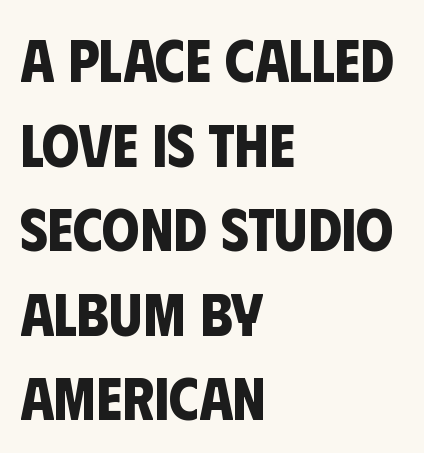
Does the copy run flush right? No — it runs flush left. Is the letter spacing exaggerated? No — it looks like the ordinary default. A sans-serif font was chosen for this passage. Quick note: interline space is typical. These lines are rendered in a variable-pitch font. Look at the stroke-to-counter ratio: heavy, a bold.
